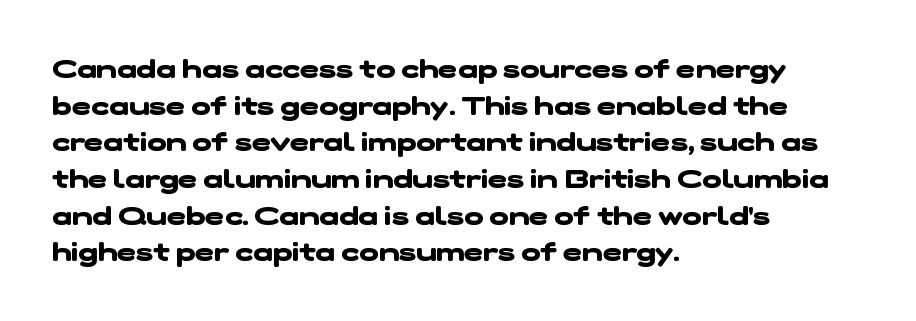
Quick note: interline space is typical. This rendering leaves character spacing at its baseline value. The characters look thick and weighty, a clear bold. The foot of each line stays bare and open. This sample is left-justified, so line endings fall wherever the words run out.
